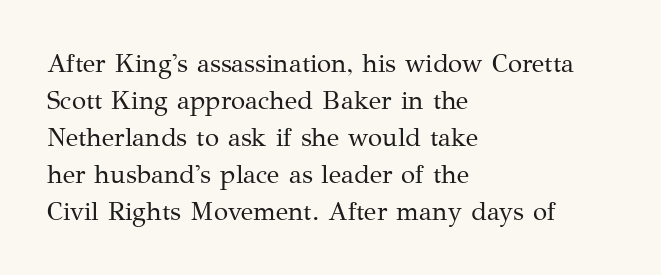
Q: Is the text bold? A: No.
Q: Is the text italic (slanted)? A: No, it is upright.
Q: Is the text underlined? A: No.
Q: How is the paragraph aligned? A: Left-aligned.
Q: Is the spacing between letters normal or unusually wide? A: Normal.
Q: Is the spacing between lines tight, normal or loose? A: Normal.
